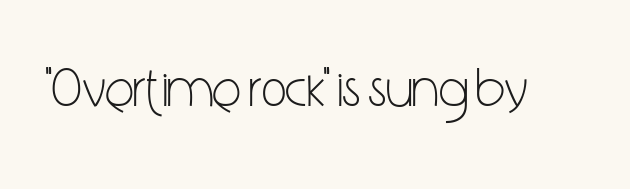
These lines are rendered in a variable-pitch font. Font category for this specimen: sans-serif. The lettering holds an erect, upright posture throughout. The zone under the glyphs is completely vacant. Letter spacing: default. Is this a heavy cut? Hardly; it is regular or lighter.
